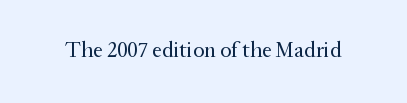
The space directly below the letters is spotless. Quick note: not italic, upright. The line texture is even and compact thanks to regular tracking. These glyphs show unthickened strokes, regular width or finer.
